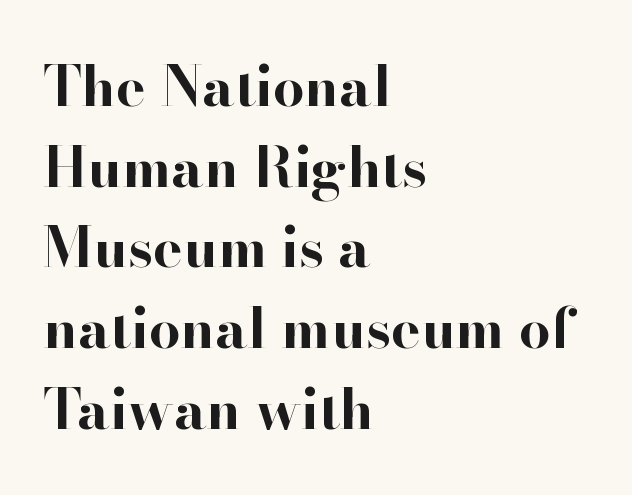
Q: Is the text bold? A: Yes.
Q: Is the text italic (slanted)? A: No, it is upright.
Q: Is the typeface a serif or a sans-serif typeface? A: Serif.
Q: Is the text underlined? A: No.
Q: How is the paragraph aligned? A: Left-aligned.
Q: Is the spacing between letters normal or unusually wide? A: Normal.
Q: Is the spacing between lines tight, normal or loose? A: Normal.
Q: Width (condensed, normal, or wide)? A: Normal.
Q: Stroke contrast? A: High.
Q: x-height? A: Small.
Q: Monospaced? A: No.
